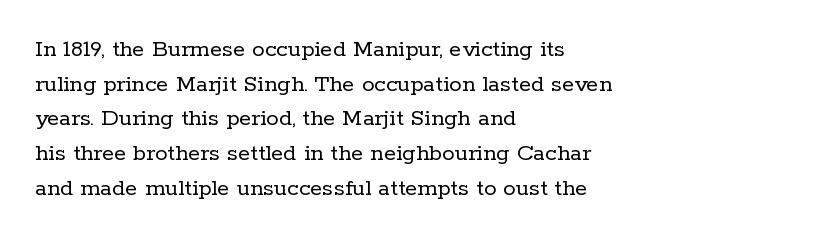
The letters stand straight up with perfectly vertical stems. The typesetter chose a ragged-right arrangement here. What's the leading like? Ordinary, nothing unusual. Nothing unusual about the tracking: characters are spaced as the font intends. Is the stroke heavy? The answer is a plain regular-or-lighter.
